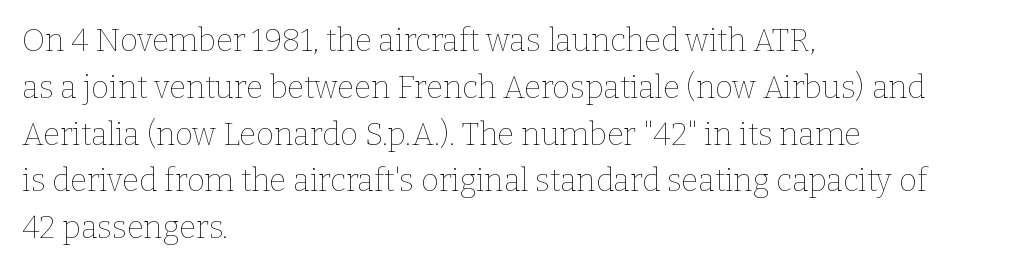
Summary of vertical rhythm: regular, with standard interline spacing. The passage shown is typed in a proportional face where columns would drift. The cut favours lightness, reaching ordinary text weight at its darkest. Inter-character spacing is left at the font's built-in metrics. The string is rendered with underlining switched off. The text block is weighted toward the left margin, trailing off unevenly rightward.
